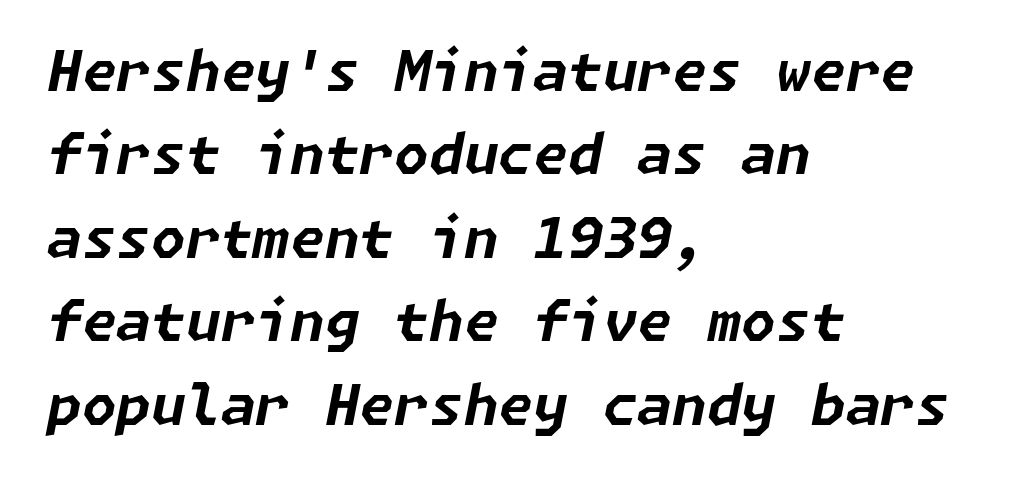
Q: Is the text bold? A: Yes.
Q: Is the text italic (slanted)? A: Yes, it leans right by about 11 degrees.
Q: Is the text underlined? A: No.
Q: How is the paragraph aligned? A: Left-aligned.
Q: Is the spacing between letters normal or unusually wide? A: Normal.
Q: Is the spacing between lines tight, normal or loose? A: Normal.
Q: Width (condensed, normal, or wide)? A: Normal.
Q: Stroke contrast? A: Low.
Q: x-height? A: Medium.
